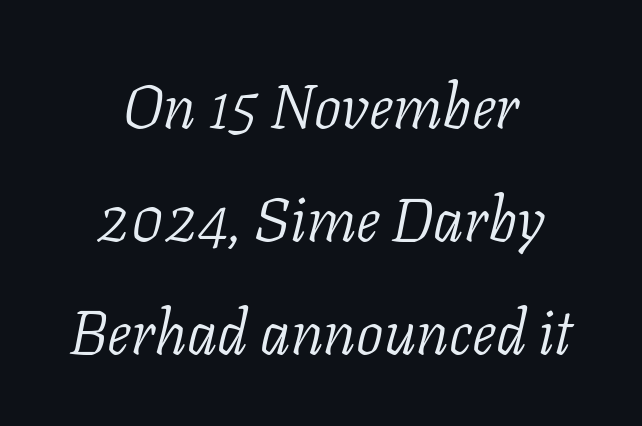
{"serif": "yes", "italic": "yes", "lean": "right", "slant_degrees": 11, "bold": "no", "weight": "light", "width": "normal", "stroke_contrast": "low", "x_height": "medium", "monospaced": "no", "underline": "no", "align": "center", "line_spacing_ratio": 1.85, "letter_spacing": "normal", "letter_spacing_em": 0.0, "glyph_px": 61}
